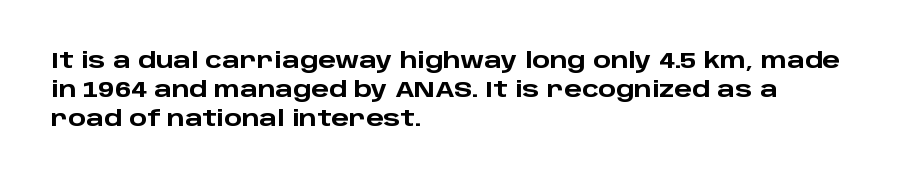
The image shows 21 px bold type, upright; set left-aligned, normal line spacing (1.37x), normal letter spacing, not underlined.
